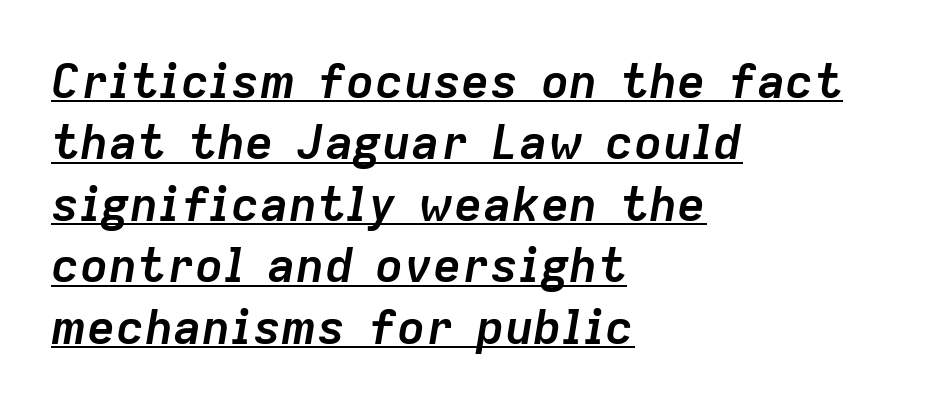
Q: Is the text bold? A: Yes.
Q: Is the text italic (slanted)? A: Yes, it leans right by about 9 degrees.
Q: Is the text underlined? A: Yes.
Q: How is the paragraph aligned? A: Left-aligned.
Q: Is the spacing between letters normal or unusually wide? A: Normal.
Q: Is the spacing between lines tight, normal or loose? A: Normal.
Q: Width (condensed, normal, or wide)? A: Normal.
Q: Stroke contrast? A: Low.
Q: x-height? A: Medium.
Q: Monospaced? A: No.
